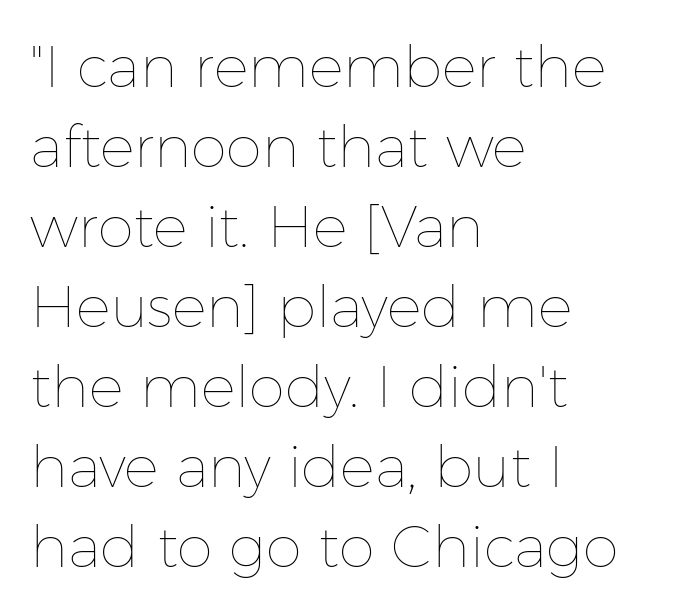
Q: Is the text bold? A: No.
Q: Is the text italic (slanted)? A: No, it is upright.
Q: Is the text underlined? A: No.
Q: How is the paragraph aligned? A: Left-aligned.
Q: Is the spacing between letters normal or unusually wide? A: Normal.
Q: Is the spacing between lines tight, normal or loose? A: Normal.
Q: Width (condensed, normal, or wide)? A: Normal.
Q: Stroke contrast? A: Low.
Q: x-height? A: Medium.
Q: Monospaced? A: No.
